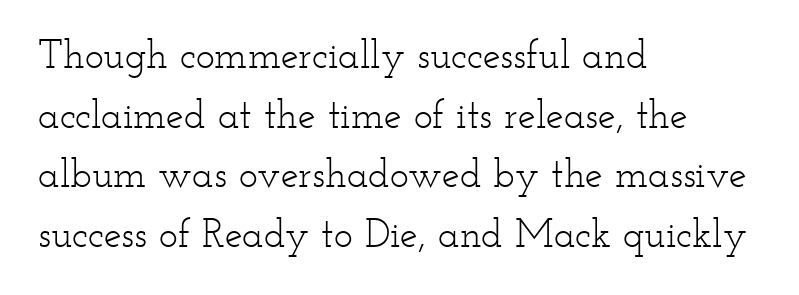
{"serif": "yes", "italic": "no", "bold": "no", "weight": "light", "width": "wide", "stroke_contrast": "low", "x_height": "small", "monospaced": "no", "underline": "no", "align": "left", "line_spacing": "normal", "line_spacing_ratio": 1.49, "letter_spacing": "normal", "letter_spacing_em": 0.0, "glyph_px": 40}
